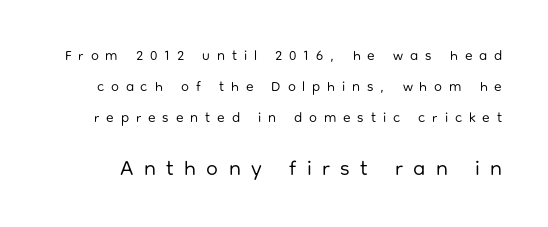
Regarding leading, the lines here are spaced well apart. In this sample the second text group is rendered at the bigger scale. Vertical strokes here are truly vertical. The words here are not underlined.
